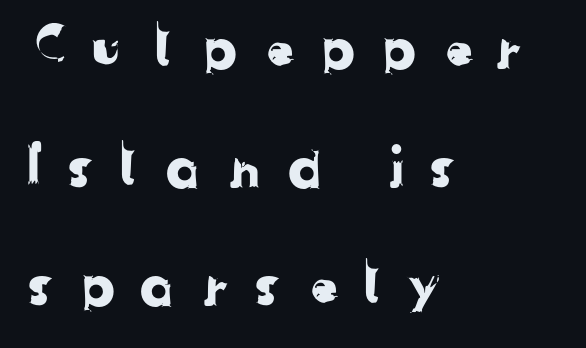
{"serif": "no", "width": "normal", "stroke_contrast": "low", "x_height": "medium", "monospaced": "no", "underline": "no", "align": "left", "line_spacing": "loose", "line_spacing_ratio": 2.08, "letter_spacing": "wide", "letter_spacing_em": 0.39, "glyph_px": 57}
